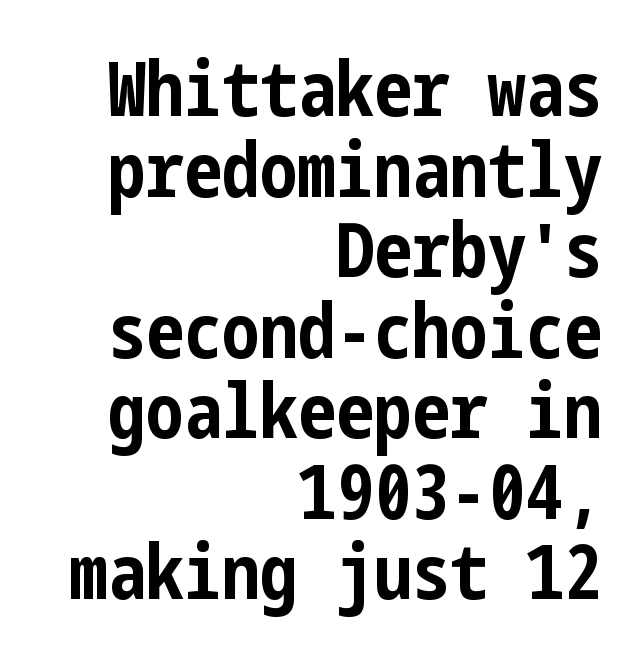
The image shows 76 px bold, condensed sans-serif type, upright; set right-aligned, tight line spacing (1.06x), normal letter spacing, not underlined; low stroke contrast and a medium x-height.
